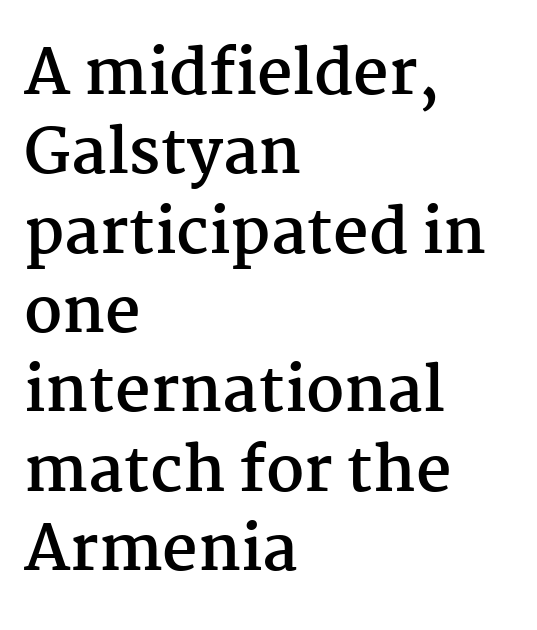
Look at the tracking — it's just the regular setting, nothing added. Here the designer chose a conventional face with non-uniform glyph widths. Ascenders rise straight up at ninety degrees. This sample keeps an unexceptional amount of space between lines.
